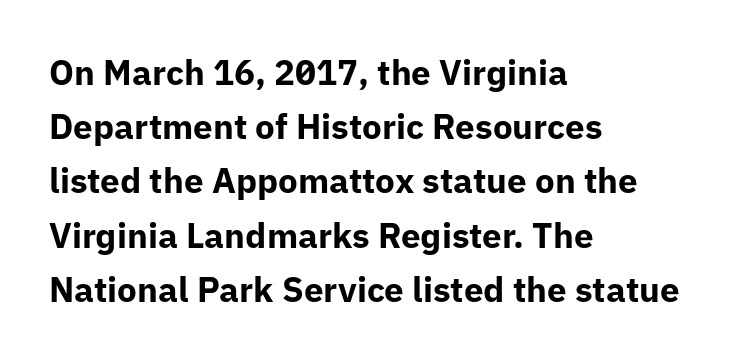
Q: Is the text bold? A: Yes.
Q: Is the text italic (slanted)? A: No, it is upright.
Q: Is the typeface a serif or a sans-serif typeface? A: Sans-serif.
Q: Is the text underlined? A: No.
Q: How is the paragraph aligned? A: Left-aligned.
Q: Is the spacing between letters normal or unusually wide? A: Normal.
Q: Is the spacing between lines tight, normal or loose? A: Normal.
Q: Width (condensed, normal, or wide)? A: Normal.
Q: Stroke contrast? A: Low.
Q: x-height? A: Medium.
Q: Monospaced? A: No.
